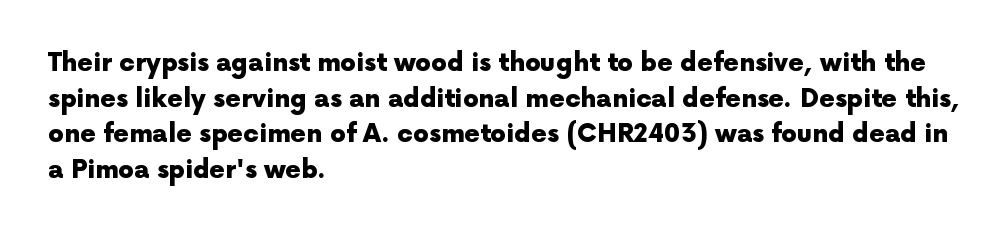
The image shows 25 px bold type, upright; set left-aligned, normal line spacing (1.43x), normal letter spacing, not underlined.
